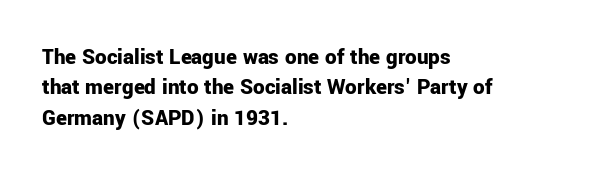
{"italic": "no", "bold": "yes", "underline": "no", "align": "left", "line_spacing": "normal", "line_spacing_ratio": 1.32, "letter_spacing": "normal", "letter_spacing_em": 0.0, "glyph_px": 23}
